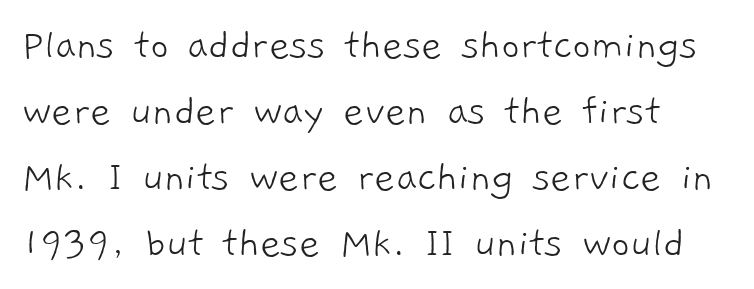
Spacing between characters is what you'd get straight out of the box. The characters display no serif detailing; their extremities are plain. These lines are rendered in a variable-pitch font. Is the type heavy? It reads as light-to-regular instead. Honestly, there is no underline to notice here at all. A classic flush-left, rag-right setting is used for this passage.
